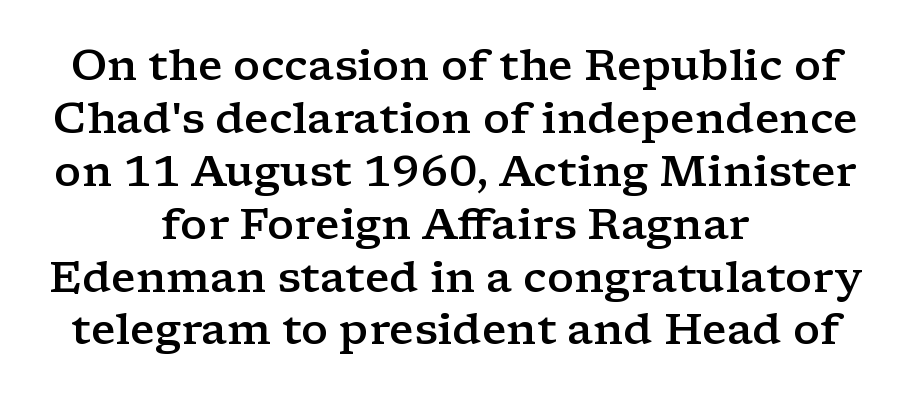
Q: Is the text bold? A: Semi-bold.
Q: Is the text italic (slanted)? A: No, it is upright.
Q: Is the typeface a serif or a sans-serif typeface? A: Serif.
Q: Is the text underlined? A: No.
Q: How is the paragraph aligned? A: Centered.
Q: Is the spacing between letters normal or unusually wide? A: Normal.
Q: Width (condensed, normal, or wide)? A: Wide.
Q: Stroke contrast? A: Low.
Q: x-height? A: Medium.
Q: Monospaced? A: No.
